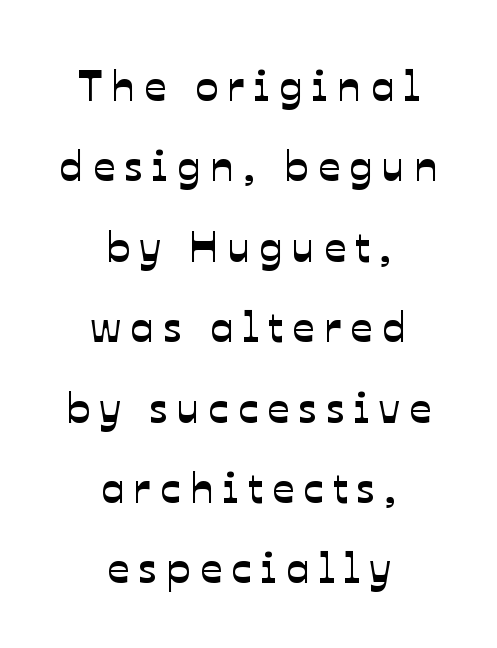
The image shows 43 px sans-serif type; set centered, line spacing 1.87x, unusually wide letter spacing (+0.22 em), not underlined; low stroke contrast and a medium x-height.
